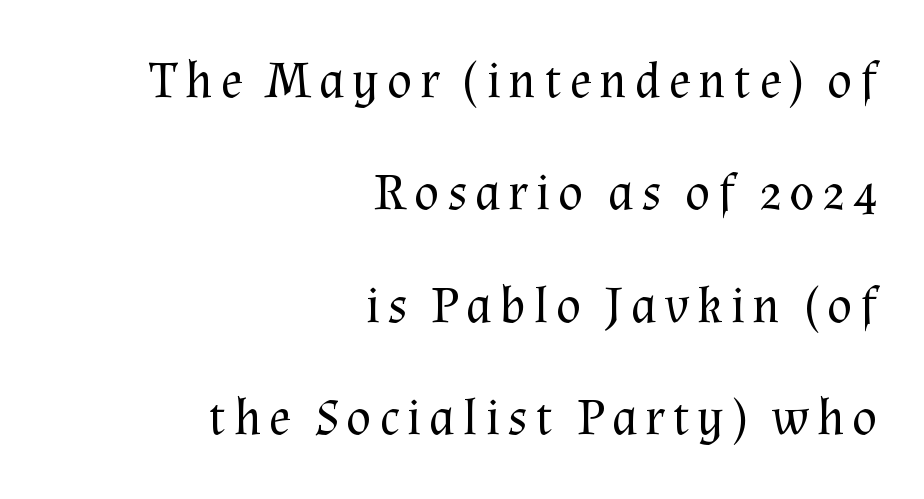
The passage shown is not bold in any degree. The area under the type is left untouched. Reading down the block, your eye finds every line finishing at a fixed right position. The typography opts for an upright posture over an oblique one. Character widths vary here, with narrow letters taking less room than wide ones.
